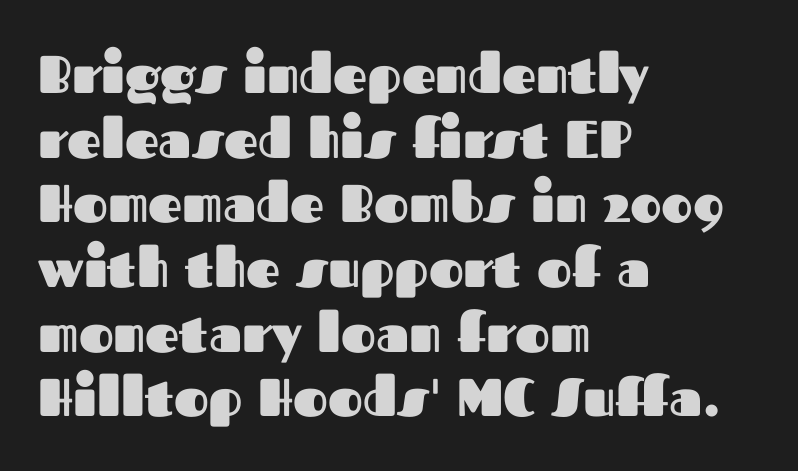
{"serif": "no", "italic": "no", "bold": "yes", "weight": "heavy", "width": "normal", "stroke_contrast": "medium", "x_height": "medium", "monospaced": "no", "underline": "no", "align": "left", "line_spacing_ratio": 1.22, "letter_spacing": "normal", "letter_spacing_em": 0.0, "glyph_px": 53}
